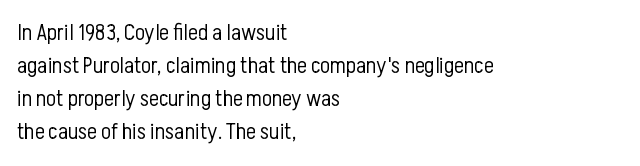
Q: Is the text bold? A: No.
Q: Is the text italic (slanted)? A: No, it is upright.
Q: Is the text underlined? A: No.
Q: How is the paragraph aligned? A: Left-aligned.
Q: Is the spacing between letters normal or unusually wide? A: Normal.
Q: Is the spacing between lines tight, normal or loose? A: Normal.
